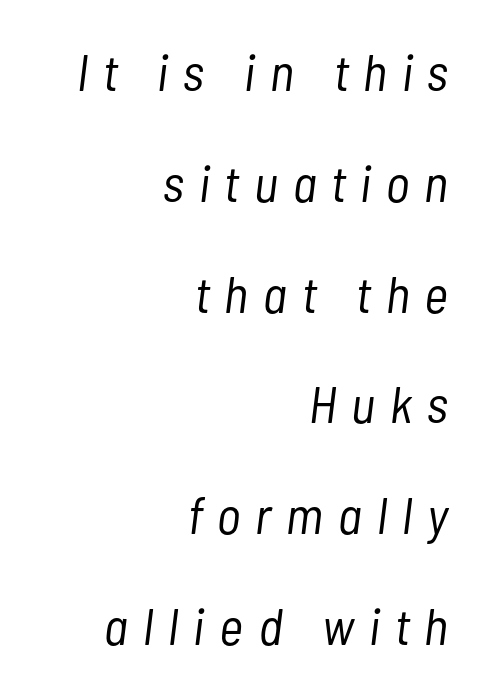
Q: Is the text bold? A: No.
Q: Is the text italic (slanted)? A: Yes, it leans right by about 7 degrees.
Q: Is the text underlined? A: No.
Q: How is the paragraph aligned? A: Right-aligned.
Q: Is the spacing between letters normal or unusually wide? A: Unusually wide.
Q: Is the spacing between lines tight, normal or loose? A: Loose.
Q: Width (condensed, normal, or wide)? A: Condensed.
Q: Stroke contrast? A: Low.
Q: x-height? A: Medium.
Q: Monospaced? A: No.
